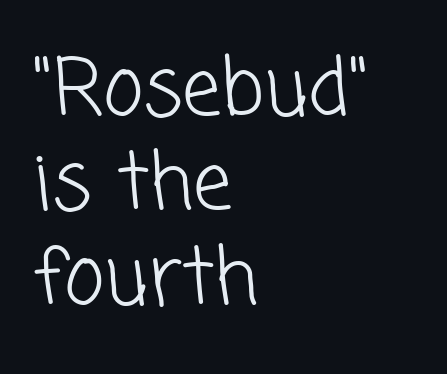
{"serif": "no", "bold": "no", "weight": "light", "width": "normal", "stroke_contrast": "low", "x_height": "medium", "monospaced": "no", "underline": "no", "align": "left", "line_spacing_ratio": 1.21, "letter_spacing": "normal", "letter_spacing_em": 0.0, "glyph_px": 78}
